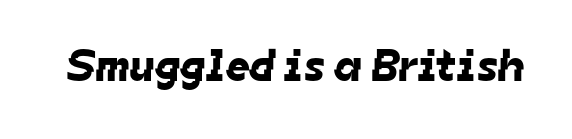
The image shows 46 px sans-serif type; set normal letter spacing, not underlined; low stroke contrast and a medium x-height.
